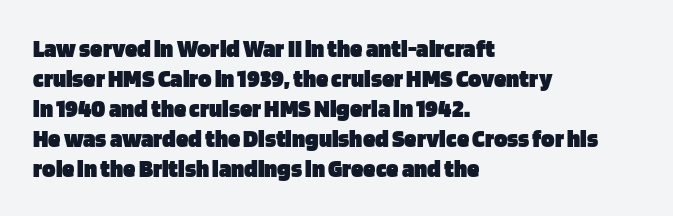
Q: Is the text bold? A: Yes.
Q: Is the text italic (slanted)? A: No, it is upright.
Q: Is the text underlined? A: No.
Q: How is the paragraph aligned? A: Left-aligned.
Q: Is the spacing between letters normal or unusually wide? A: Normal.
